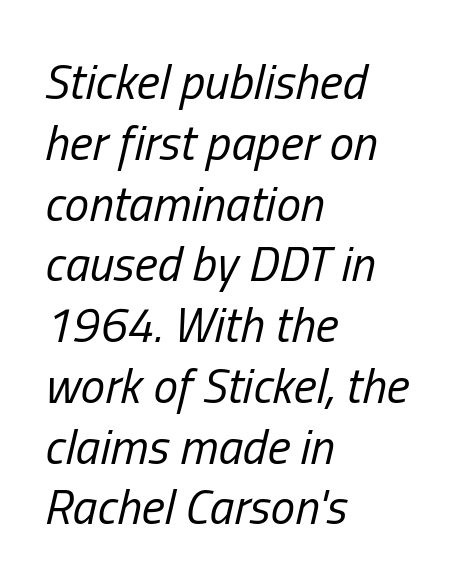
The image shows 49 px regular-weight, condensed type, italic (leaning right); set left-aligned, line spacing 1.24x, normal letter spacing, not underlined; low stroke contrast and a medium x-height.
